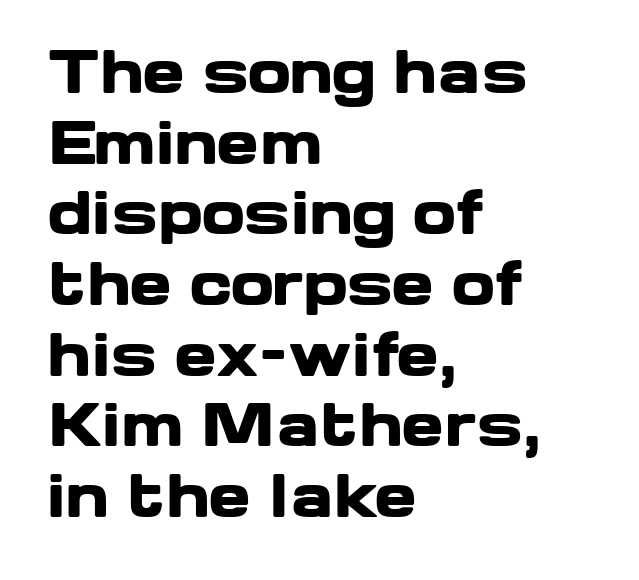
Do the characters align in a grid? No, the font is proportional. Tracking here is standard; glyphs follow each other at the usual distance. Decoration check: the copy has no underline. The typesetting leans heavy: a genuine bold. This sample is left-justified, so line endings fall wherever the words run out. Look at the bottom of the vertical strokes: they stop flat, with no serifs.
